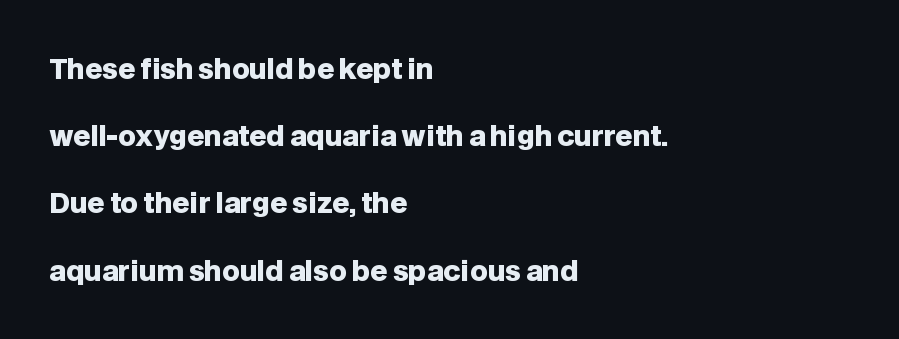
{"italic": "no", "bold": "yes", "underline": "no", "align": "left", "line_spacing": "loose", "line_spacing_ratio": 2.49, "letter_spacing": "normal", "letter_spacing_em": 0.0, "glyph_px": 27}
